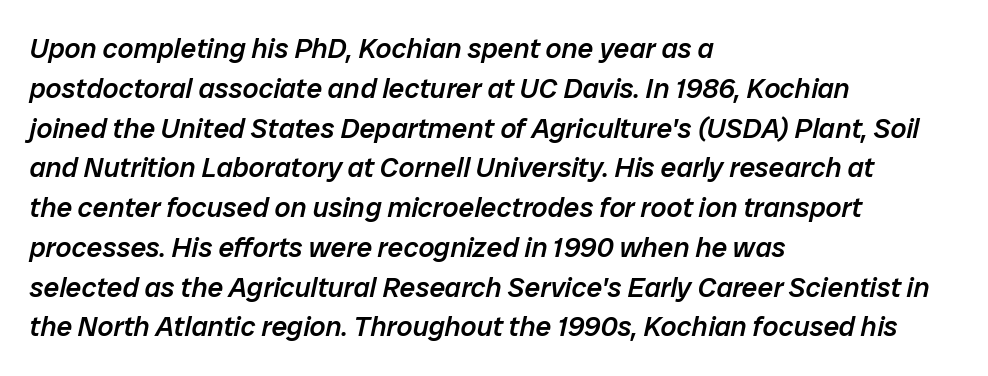
The image shows 28 px semibold type, italic (leaning right); set left-aligned, normal line spacing (1.42x), normal letter spacing, not underlined; low stroke contrast and a medium x-height.
